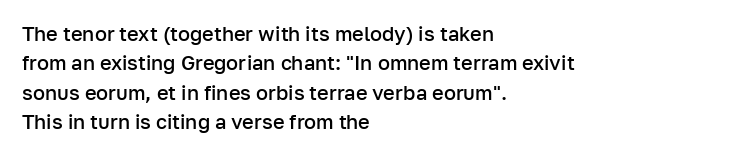
The image shows 20 px text type, upright; set left-aligned, normal line spacing (1.47x), normal letter spacing, not underlined.
